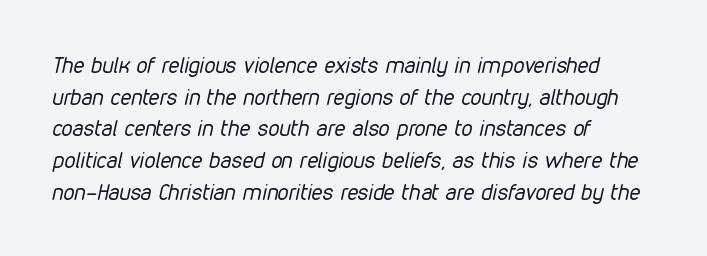
The image shows 22 px text type, italic (leaning right); set left-aligned, normal line spacing (1.44x), normal letter spacing, not underlined.
